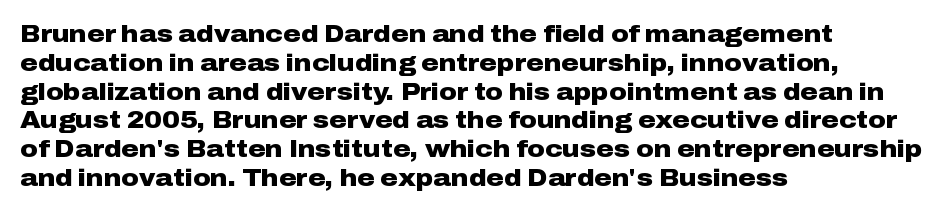
{"italic": "no", "bold": "yes", "underline": "no", "align": "left", "line_spacing_ratio": 1.2, "letter_spacing": "normal", "letter_spacing_em": 0.0, "glyph_px": 24}
